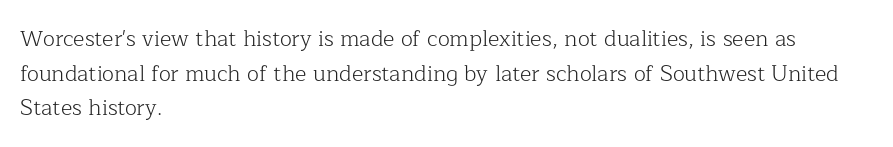
Q: Is the text bold? A: No.
Q: Is the text italic (slanted)? A: No, it is upright.
Q: Is the text underlined? A: No.
Q: How is the paragraph aligned? A: Left-aligned.
Q: Is the spacing between letters normal or unusually wide? A: Normal.
Q: Is the spacing between lines tight, normal or loose? A: Normal.
